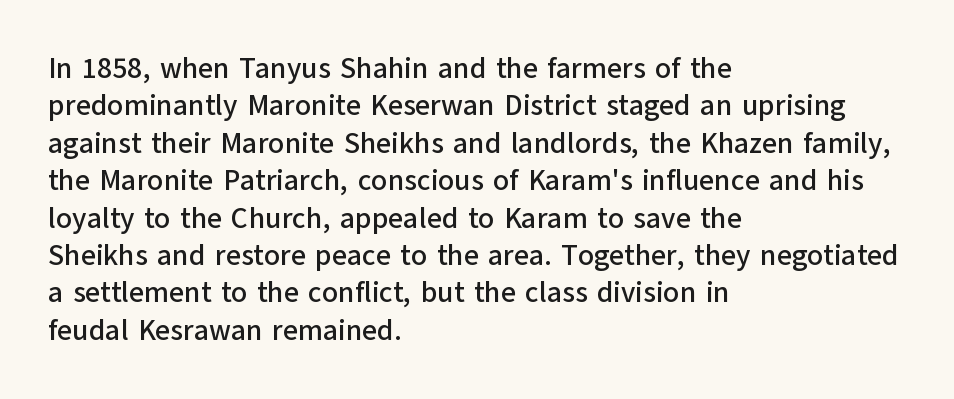
The image shows 29 px sans-serif type, upright; set left-aligned, normal line spacing (1.29x), normal letter spacing, not underlined; low stroke contrast and a medium x-height.
